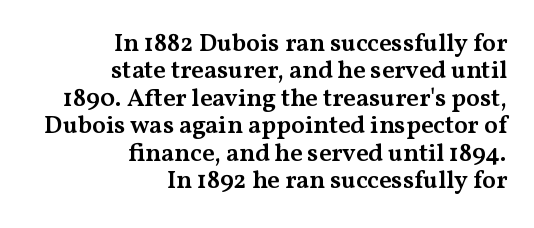
{"italic": "no", "bold": "semi", "underline": "no", "align": "right", "line_spacing": "tight", "line_spacing_ratio": 1.1, "letter_spacing": "normal", "letter_spacing_em": 0.0, "glyph_px": 25}
